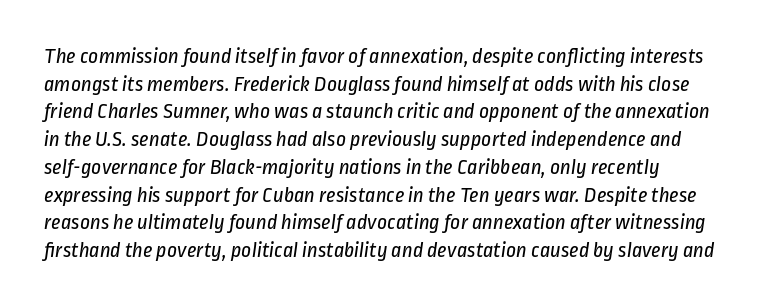
Q: Is the text bold? A: No.
Q: Is the text underlined? A: No.
Q: Is the spacing between letters normal or unusually wide? A: Normal.
Q: Is the spacing between lines tight, normal or loose? A: Normal.
